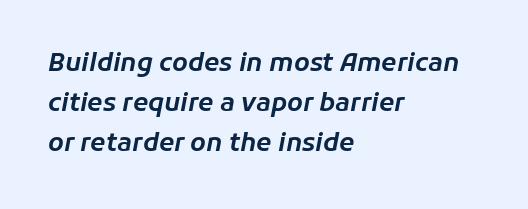
In terms of leading, this rendering sits right in the middle. Descender tails drop into unmarked territory. Look at the tracking — it's just the regular setting, nothing added. This sample uses an oblique cut, with every glyph tilted off the vertical.
